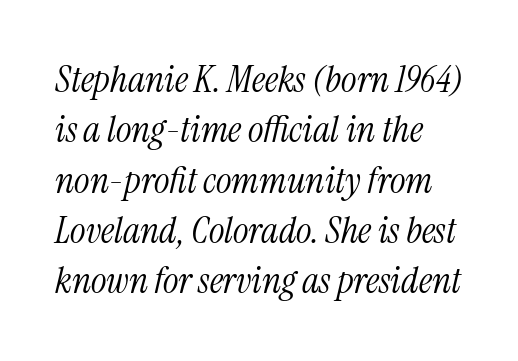
{"serif": "yes", "italic": "yes", "lean": "right", "slant_degrees": 13, "bold": "no", "weight": "light", "width": "condensed", "stroke_contrast": "medium", "x_height": "medium", "monospaced": "no", "underline": "no", "line_spacing": "normal", "line_spacing_ratio": 1.36, "letter_spacing": "normal", "letter_spacing_em": 0.0, "glyph_px": 37}
